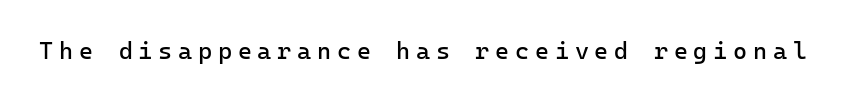
The image shows 24 px text type, upright; set unusually wide letter spacing (+0.24 em), not underlined.
